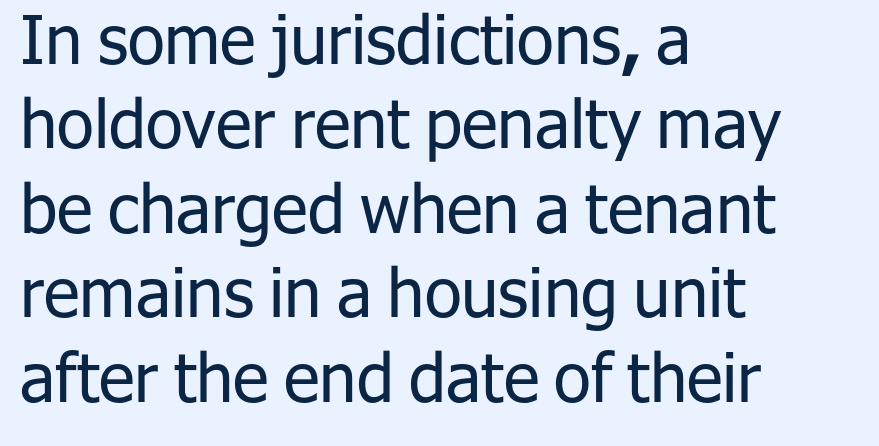
The space between consecutive lines is moderate. Think of a printed novel: that variable character pitch is what you see here. There is no visible air inserted between adjacent glyphs. The compositor pushed each line to the left boundary. Nobody drew a line under any word here. Look at the bottom of the vertical strokes: they stop flat, with no serifs.
